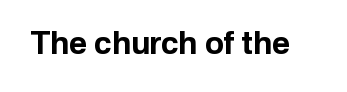
The image shows 31 px bold sans-serif type, upright; set normal letter spacing, not underlined; low stroke contrast and a medium x-height.
